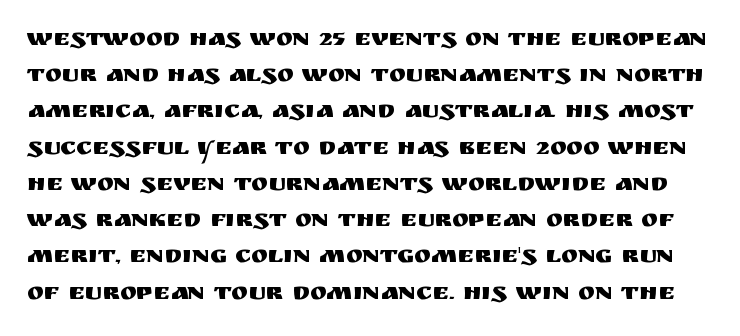
The image shows 25 px text type, upright; set normal line spacing (1.45x), normal letter spacing, not underlined.
